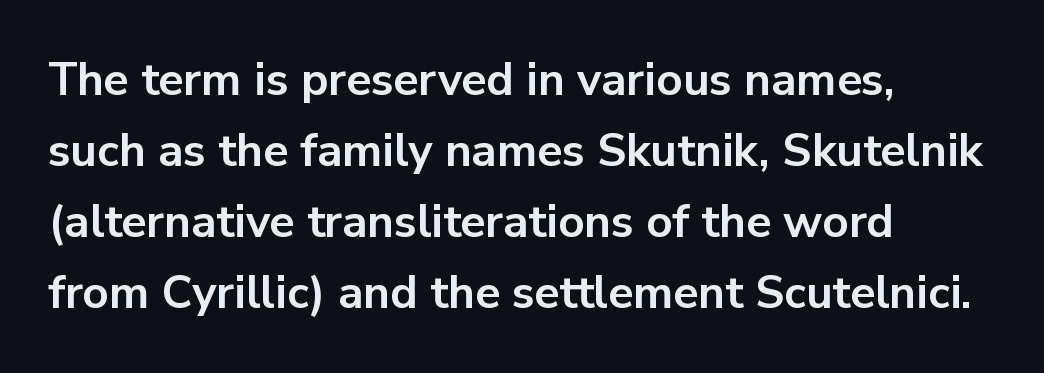
Q: Is the text bold? A: Yes.
Q: Is the text italic (slanted)? A: No, it is upright.
Q: Is the typeface a serif or a sans-serif typeface? A: Sans-serif.
Q: Is the text underlined? A: No.
Q: How is the paragraph aligned? A: Left-aligned.
Q: Is the spacing between letters normal or unusually wide? A: Normal.
Q: Is the spacing between lines tight, normal or loose? A: Normal.
Q: Width (condensed, normal, or wide)? A: Normal.
Q: Stroke contrast? A: Low.
Q: x-height? A: Medium.
Q: Monospaced? A: No.
